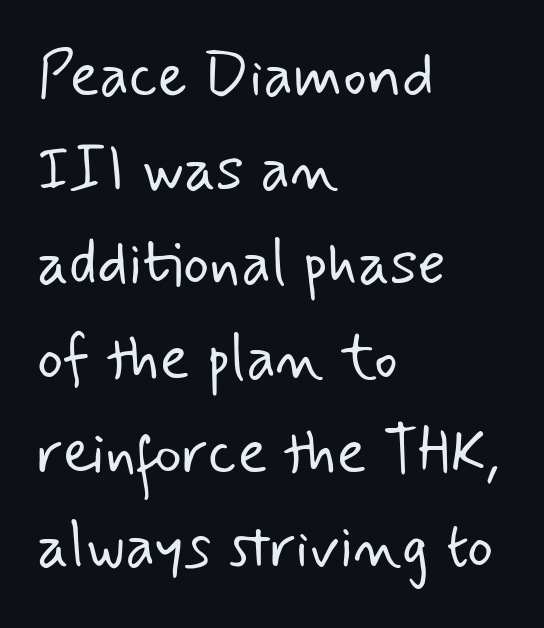
The image shows 62 px light sans-serif type; set left-aligned, normal line spacing (1.52x), normal letter spacing, not underlined; low stroke contrast and a small x-height.
